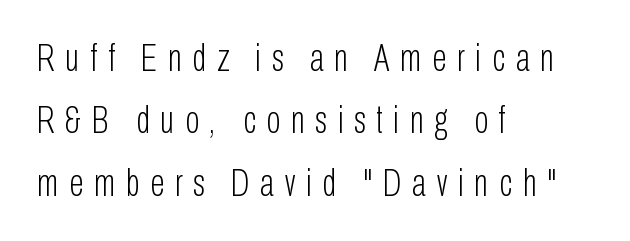
The face used here is proportionally spaced, like ordinary book or web type. The space directly below the letters is spotless. Students, note that the glyphs here are deliberately spaced far apart. The type sits square on the baseline with zero lean. The setting favours the left margin, as ordinary paragraphs usually do.
